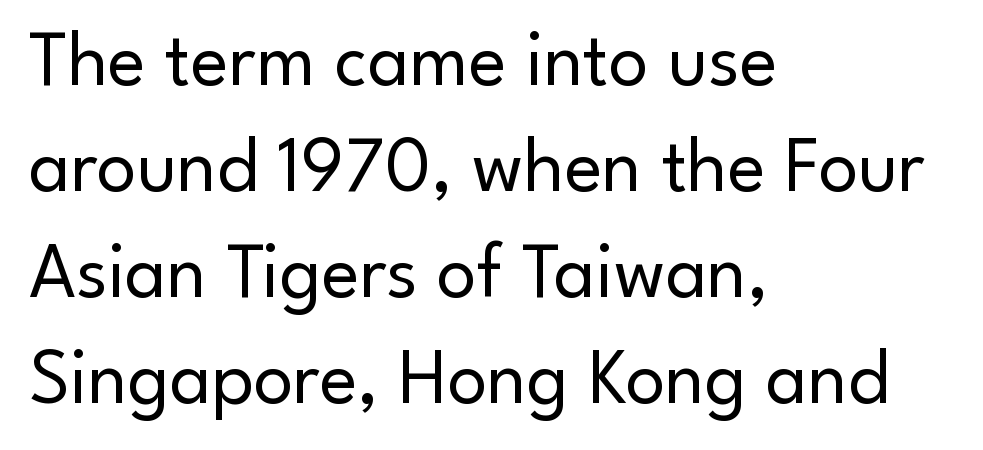
Vertical stems look standard width or narrower in stroke. In terms of letterspacing, this is plain default setting. Unlike a traditional serif, this face leaves its strokes unadorned. Each line starts at the same left margin while the right side varies.
